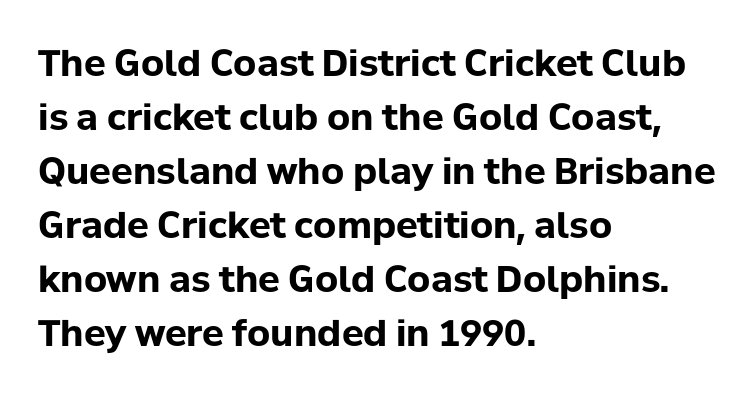
Each row of text sits above clean, open space. Left-aligned paragraph, ragged on the right. Here the glyphs are tracked normally, forming tight word shapes. Summary of vertical rhythm: regular, with standard interline spacing.
